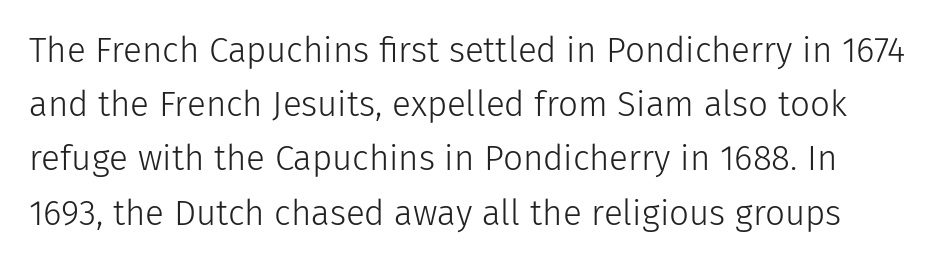
Q: Is the text bold? A: No.
Q: Is the text italic (slanted)? A: No, it is upright.
Q: Is the typeface a serif or a sans-serif typeface? A: Sans-serif.
Q: Is the text underlined? A: No.
Q: Is the spacing between letters normal or unusually wide? A: Normal.
Q: Is the spacing between lines tight, normal or loose? A: Normal.
Q: Width (condensed, normal, or wide)? A: Normal.
Q: Stroke contrast? A: Low.
Q: x-height? A: Medium.
Q: Monospaced? A: No.
